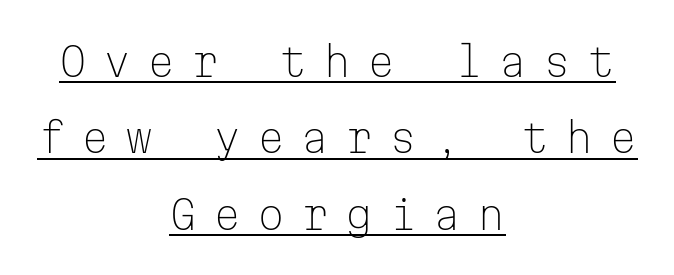
Typeset on center — no edge is straight. Notice how a bar underscores the lettering throughout. The passage shown is typed in a monospace face where columns stay perfectly aligned. Observe the absence of serifs on each vertical stroke in this sample.
